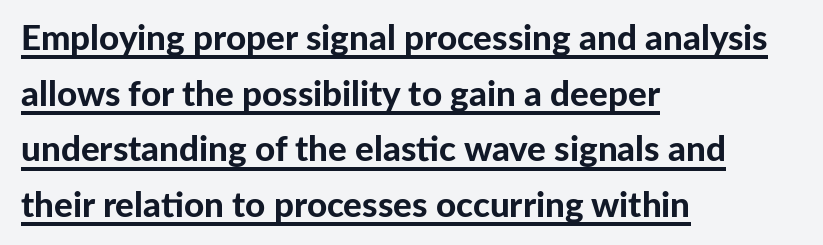
{"serif": "no", "italic": "no", "bold": "yes", "weight": "bold", "width": "normal", "stroke_contrast": "low", "x_height": "medium", "monospaced": "no", "underline": "yes", "align": "left", "line_spacing": "normal", "line_spacing_ratio": 1.59, "letter_spacing": "normal", "letter_spacing_em": 0.0, "glyph_px": 35}
